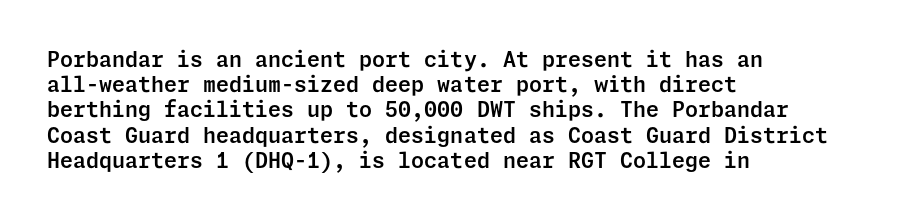
Posture: straight, roman, zero tilt. A clean baseline with only descenders dipping below it. Does the copy run flush right? No — it runs flush left. Tracking value appears to be zero — textbook default spacing.
